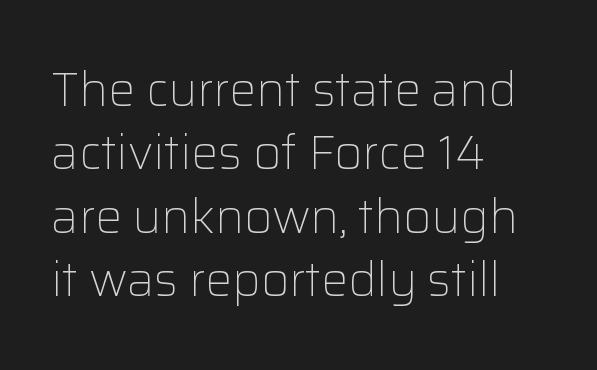
Q: Is the text bold? A: No.
Q: Is the text italic (slanted)? A: No, it is upright.
Q: Is the typeface a serif or a sans-serif typeface? A: Sans-serif.
Q: Is the text underlined? A: No.
Q: How is the paragraph aligned? A: Left-aligned.
Q: Is the spacing between letters normal or unusually wide? A: Normal.
Q: Is the spacing between lines tight, normal or loose? A: Normal.
Q: Width (condensed, normal, or wide)? A: Normal.
Q: Stroke contrast? A: Low.
Q: x-height? A: Medium.
Q: Monospaced? A: No.
